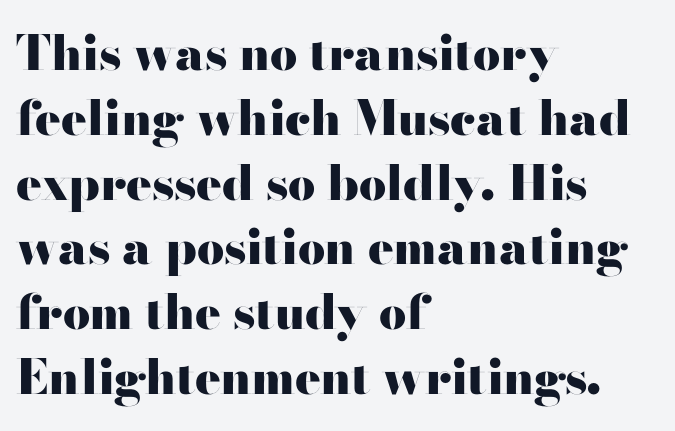
Q: Is the text bold? A: Yes.
Q: Is the text italic (slanted)? A: No, it is upright.
Q: Is the typeface a serif or a sans-serif typeface? A: Sans-serif.
Q: Is the text underlined? A: No.
Q: How is the paragraph aligned? A: Left-aligned.
Q: Is the spacing between letters normal or unusually wide? A: Normal.
Q: Is the spacing between lines tight, normal or loose? A: Normal.
Q: Width (condensed, normal, or wide)? A: Wide.
Q: Stroke contrast? A: High.
Q: x-height? A: Small.
Q: Monospaced? A: No.
